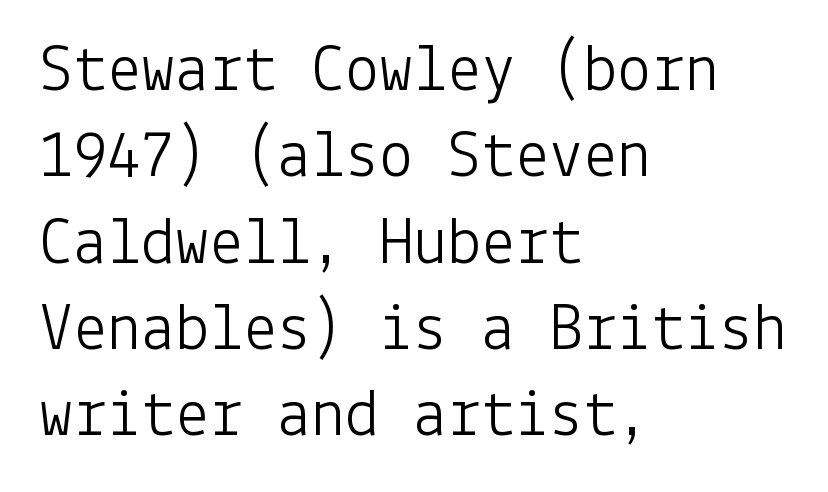
Left-aligned paragraph, ragged on the right. Clear beneath every line of the passage. I'd call this a sans setting — the letters go barefoot. Honestly, the row spacing looks completely unremarkable.
